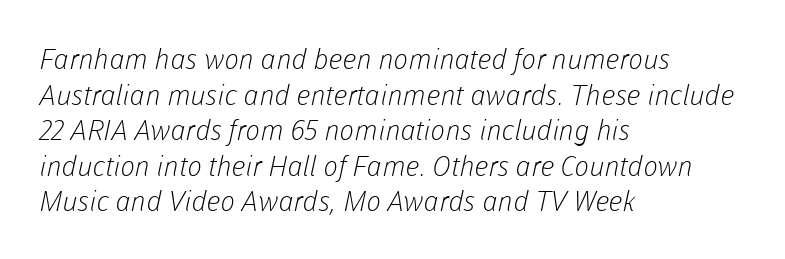
{"serif": "no", "bold": "no", "weight": "light", "width": "normal", "stroke_contrast": "low", "x_height": "medium", "monospaced": "no", "underline": "no", "align": "left", "line_spacing": "normal", "line_spacing_ratio": 1.27, "letter_spacing": "normal", "letter_spacing_em": 0.0, "glyph_px": 28}
